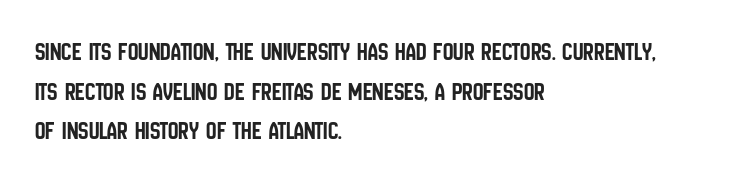
The image shows 26 px text type, upright; set left-aligned, normal line spacing (1.52x), normal letter spacing, not underlined.
